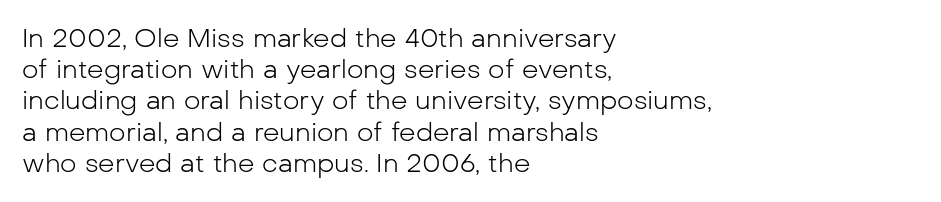
Q: Is the text bold? A: No.
Q: Is the text italic (slanted)? A: No, it is upright.
Q: Is the text underlined? A: No.
Q: How is the paragraph aligned? A: Left-aligned.
Q: Is the spacing between letters normal or unusually wide? A: Normal.
